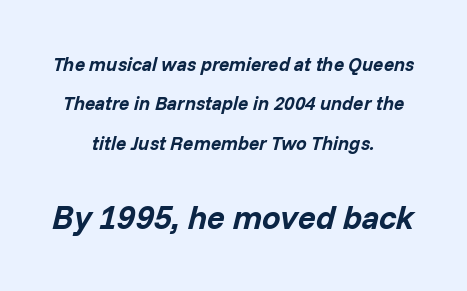
{"italic": "yes", "lean": "right", "slant_degrees": 14, "bold": "yes", "weight": "bold", "width": "normal", "stroke_contrast": "low", "x_height": "medium", "monospaced": "no", "underline": "no", "align": "center", "line_spacing": "loose", "line_spacing_ratio": 2.07, "letter_spacing": "normal", "letter_spacing_em": 0.0, "larger_block": "second", "size_ratio": 1.74, "glyph_px": 33}
